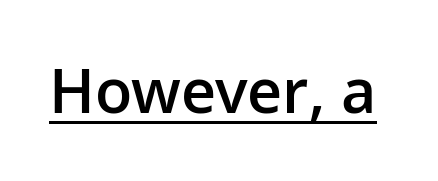
The image shows 61 px semibold sans-serif type, upright; set normal letter spacing, underlined; low stroke contrast and a medium x-height.
